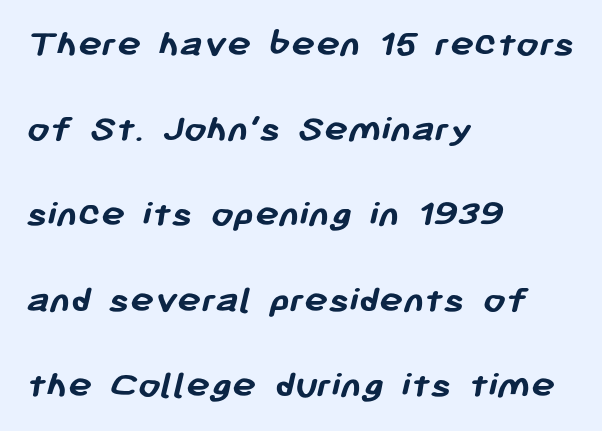
Q: Is the text bold? A: Yes.
Q: Is the typeface a serif or a sans-serif typeface? A: Sans-serif.
Q: Is the text underlined? A: No.
Q: How is the paragraph aligned? A: Left-aligned.
Q: Is the spacing between letters normal or unusually wide? A: Normal.
Q: Is the spacing between lines tight, normal or loose? A: Loose.
Q: Width (condensed, normal, or wide)? A: Normal.
Q: Stroke contrast? A: Low.
Q: x-height? A: Medium.
Q: Monospaced? A: No.
